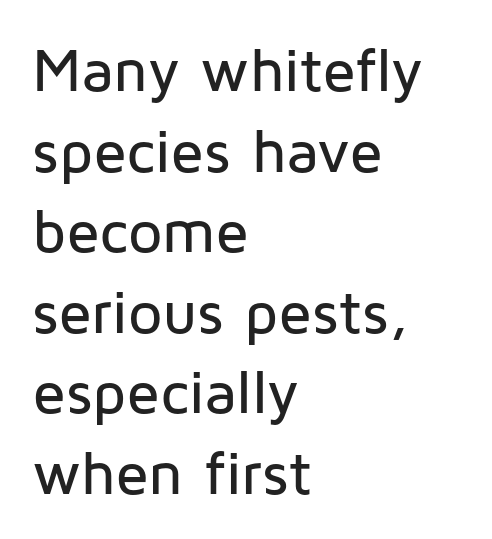
Q: Is the text italic (slanted)? A: No, it is upright.
Q: Is the typeface a serif or a sans-serif typeface? A: Sans-serif.
Q: Is the text underlined? A: No.
Q: How is the paragraph aligned? A: Left-aligned.
Q: Is the spacing between letters normal or unusually wide? A: Normal.
Q: Is the spacing between lines tight, normal or loose? A: Normal.
Q: Width (condensed, normal, or wide)? A: Normal.
Q: Stroke contrast? A: Low.
Q: x-height? A: Medium.
Q: Monospaced? A: No.
